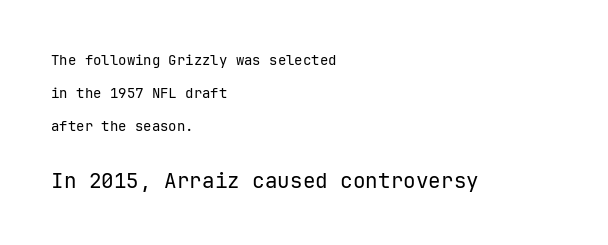
{"italic": "no", "bold": "no", "underline": "no", "align": "left", "line_spacing": "loose", "line_spacing_ratio": 2.37, "letter_spacing": "normal", "letter_spacing_em": 0.0, "larger_block": "second", "size_ratio": 1.5, "glyph_px": 21}
